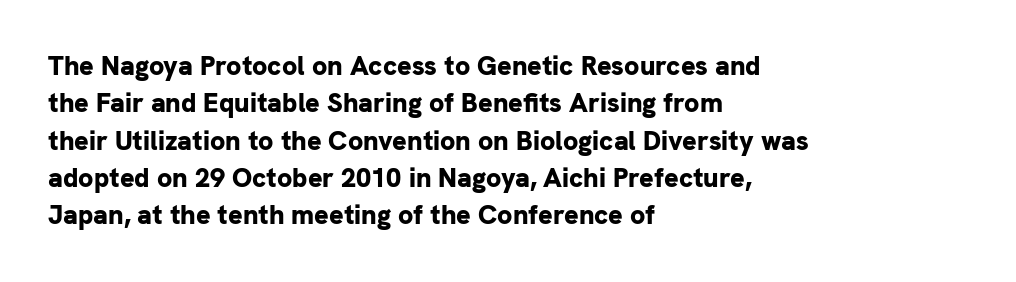
The image shows 27 px bold type, upright; set left-aligned, normal line spacing (1.38x), normal letter spacing, not underlined.
